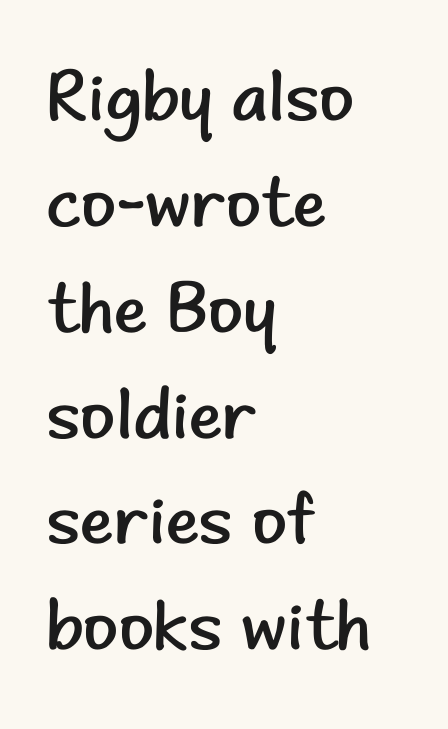
{"serif": "no", "italic": "no", "bold": "no", "weight": "regular", "width": "normal", "stroke_contrast": "low", "x_height": "small", "monospaced": "no", "underline": "no", "align": "left", "line_spacing": "normal", "line_spacing_ratio": 1.47, "letter_spacing": "normal", "letter_spacing_em": 0.0, "glyph_px": 72}
